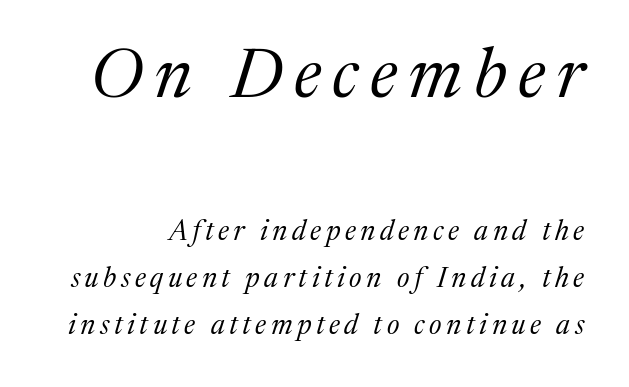
The image shows 70 px regular-weight serif type, italic (leaning right); set normal line spacing (1.68x), not underlined; the first (top) block is 2.5x larger; medium stroke contrast and a medium x-height.
